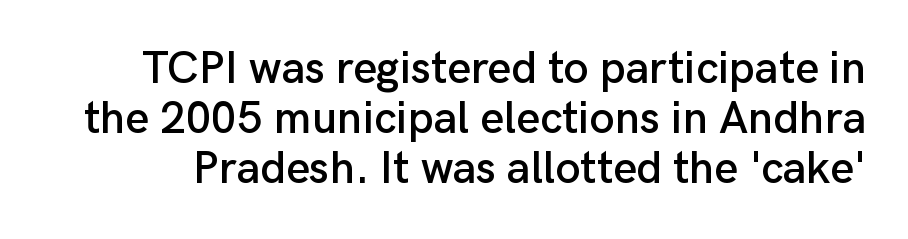
The image shows 45 px sans-serif type, upright; set tight line spacing (1.11x), normal letter spacing, not underlined; low stroke contrast and a medium x-height.
